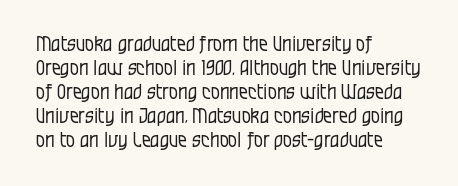
The image shows 20 px text type, upright; set left-aligned, line spacing 1.2x, normal letter spacing, not underlined.
